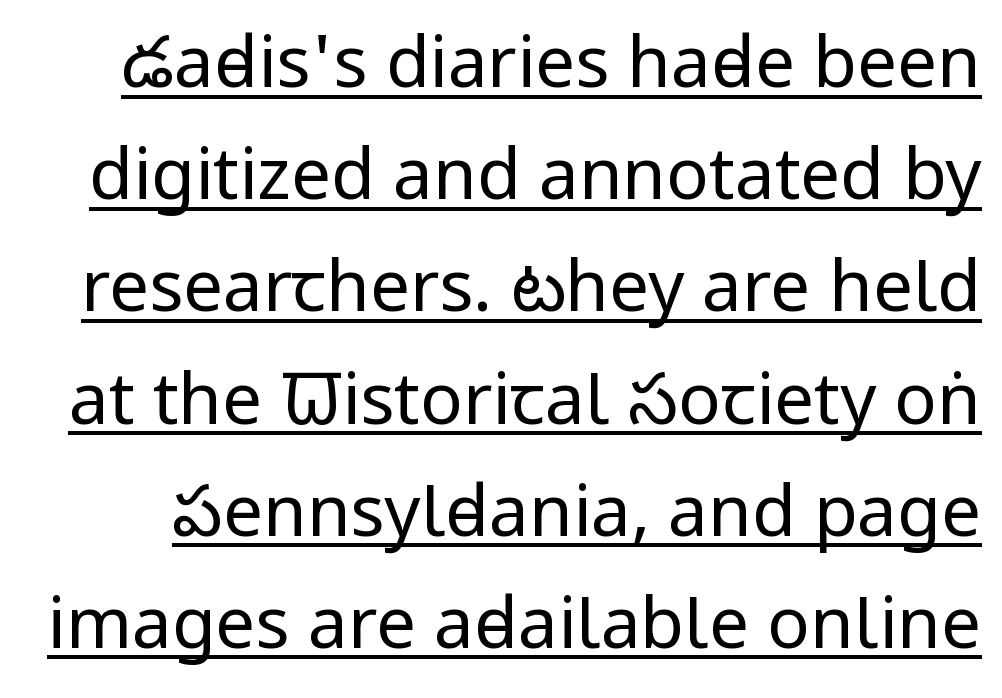
Q: Is the text bold? A: No.
Q: Is the text italic (slanted)? A: No, it is upright.
Q: Is the typeface a serif or a sans-serif typeface? A: Sans-serif.
Q: Is the text underlined? A: Yes.
Q: Is the spacing between letters normal or unusually wide? A: Normal.
Q: Is the spacing between lines tight, normal or loose? A: Normal.
Q: Width (condensed, normal, or wide)? A: Condensed.
Q: Stroke contrast? A: Low.
Q: x-height? A: Large.
Q: Monospaced? A: No.
